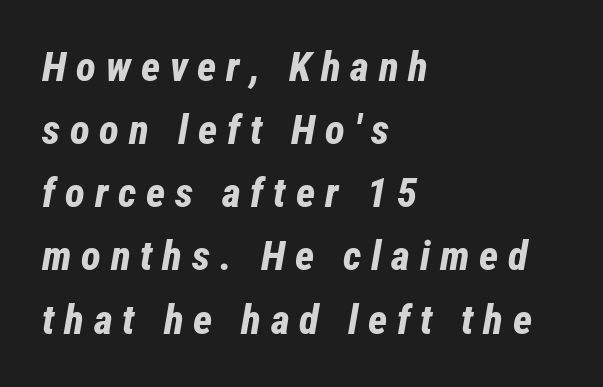
This rendering uses left alignment, leaving the right contour irregular. One glance says typical: line gaps are just what's usual. There's an unmistakable incline to the writing here. What weight is shown? A full bold with thick strokes.
